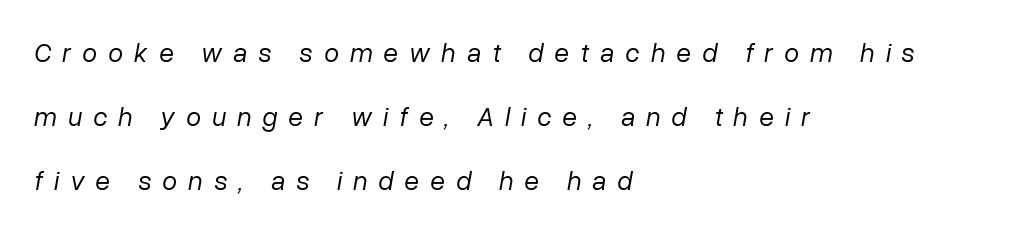
The image shows 27 px text type, italic (leaning right); set left-aligned, loose line spacing (2.37x), unusually wide letter spacing (+0.41 em), not underlined.
